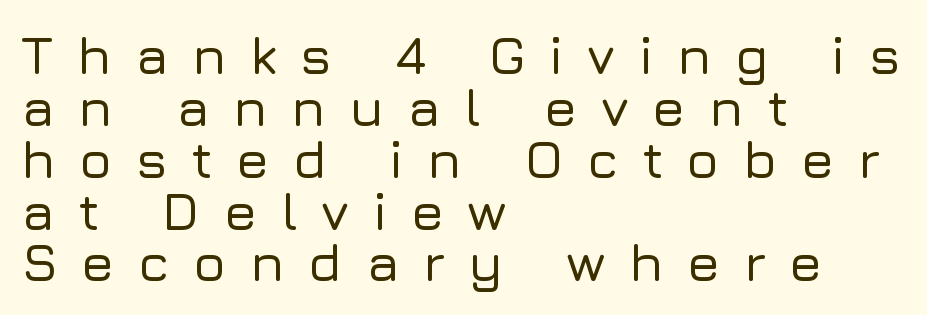
Teacher's note: observe the even left margin — that is flush-left alignment. Caption: expanded tracking, letters set apart. This block would grow much taller if given ordinary leading; it's compressed now. Posture: straight, roman, zero tilt. The font family rendered here belongs to the sans-serif group.
